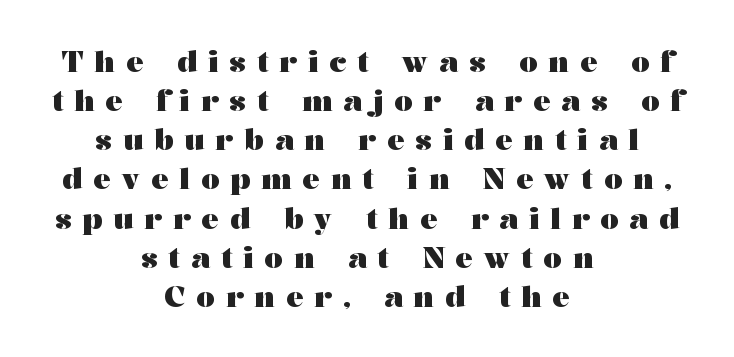
Line starts and ends both wander, symmetrically. Think of a printed novel: that variable character pitch is what you see here. Normally led — the rows are evenly, conventionally spaced. A typesetter would mark this as roman, not italic. This rendering features lettering with no underline. Spacing between characters has been opened up far beyond the box default.
